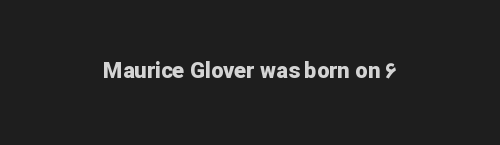
Q: Is the text bold? A: Yes.
Q: Is the text italic (slanted)? A: No, it is upright.
Q: Is the text underlined? A: No.
Q: Is the spacing between letters normal or unusually wide? A: Normal.
